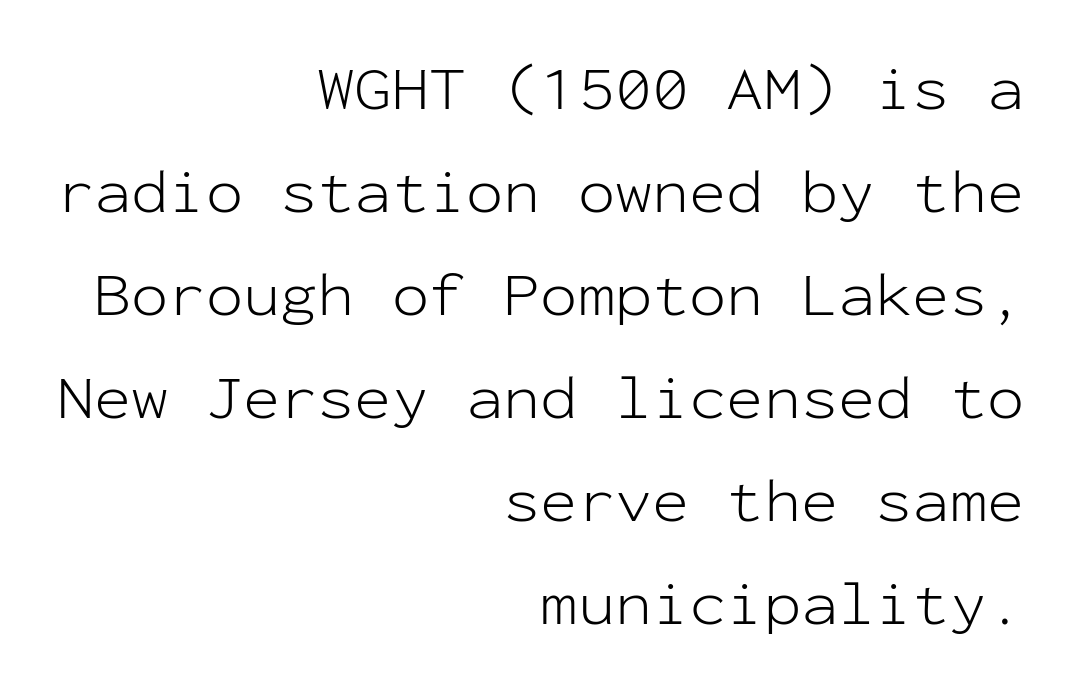
{"serif": "no", "italic": "no", "bold": "no", "weight": "light", "width": "normal", "stroke_contrast": "low", "x_height": "medium", "monospaced": "yes", "underline": "no", "align": "right", "line_spacing": "normal", "line_spacing_ratio": 1.66, "letter_spacing": "normal", "letter_spacing_em": 0.0, "glyph_px": 62}
